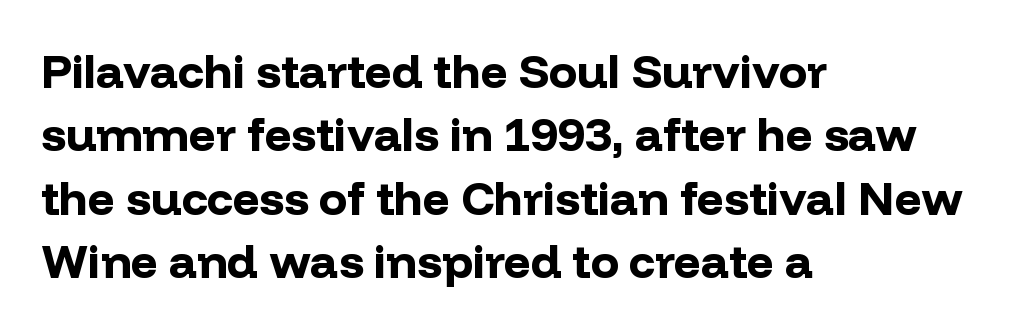
Letters rest on an invisible, unmarked baseline. Serif or sans? Sans — the stroke terminals are bare. Stroke thickness is high; the sample reads as a true bold. Layout note: lines flush left. Designer's note — italics off, roman on.
